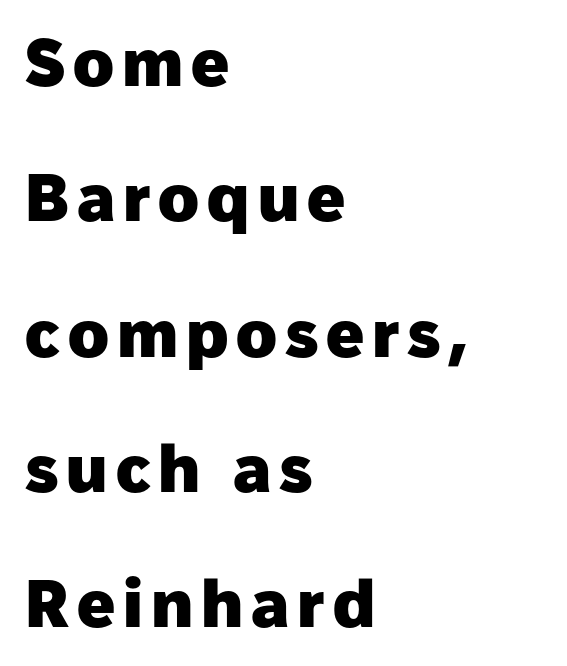
The image shows 67 px heavy sans-serif type, upright; set left-aligned, loose line spacing (2.02x), not underlined; low stroke contrast and a medium x-height.
